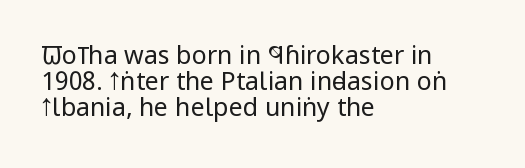
{"italic": "no", "bold": "no", "underline": "no", "align": "left", "line_spacing": "tight", "line_spacing_ratio": 1.04, "letter_spacing": "normal", "letter_spacing_em": 0.0, "glyph_px": 25}
